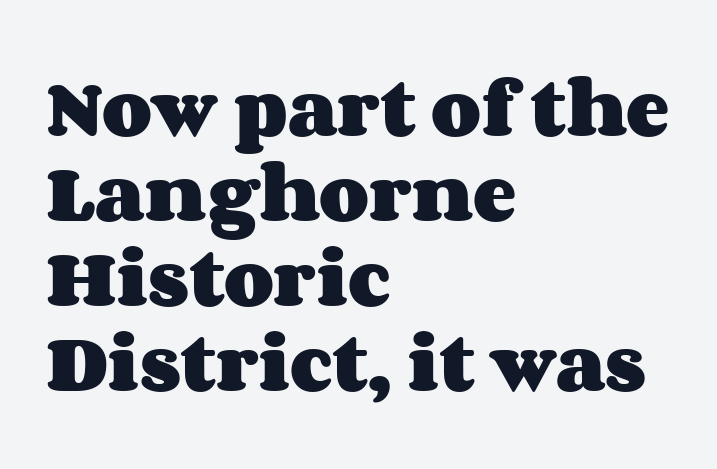
{"italic": "no", "bold": "yes", "weight": "heavy", "width": "wide", "stroke_contrast": "medium", "x_height": "large", "monospaced": "no", "underline": "no", "align": "left", "line_spacing": "normal", "line_spacing_ratio": 1.31, "letter_spacing": "normal", "letter_spacing_em": 0.0, "glyph_px": 65}
